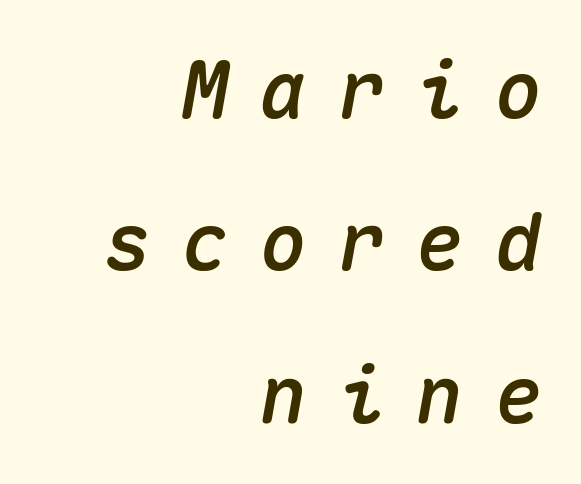
Q: Is the text italic (slanted)? A: Yes, it leans right by about 10 degrees.
Q: Is the text underlined? A: No.
Q: How is the paragraph aligned? A: Right-aligned.
Q: Is the spacing between letters normal or unusually wide? A: Unusually wide.
Q: Is the spacing between lines tight, normal or loose? A: Loose.
Q: Width (condensed, normal, or wide)? A: Normal.
Q: Stroke contrast? A: Medium.
Q: x-height? A: Medium.
Q: Monospaced? A: Yes.
